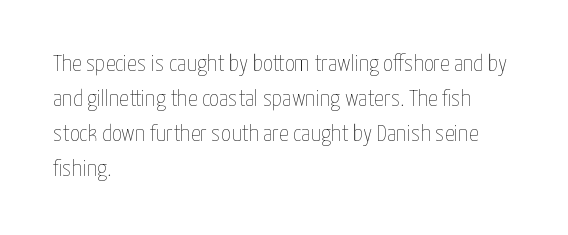
The image shows 24 px text type, upright; set left-aligned, normal line spacing (1.46x), normal letter spacing, not underlined.
